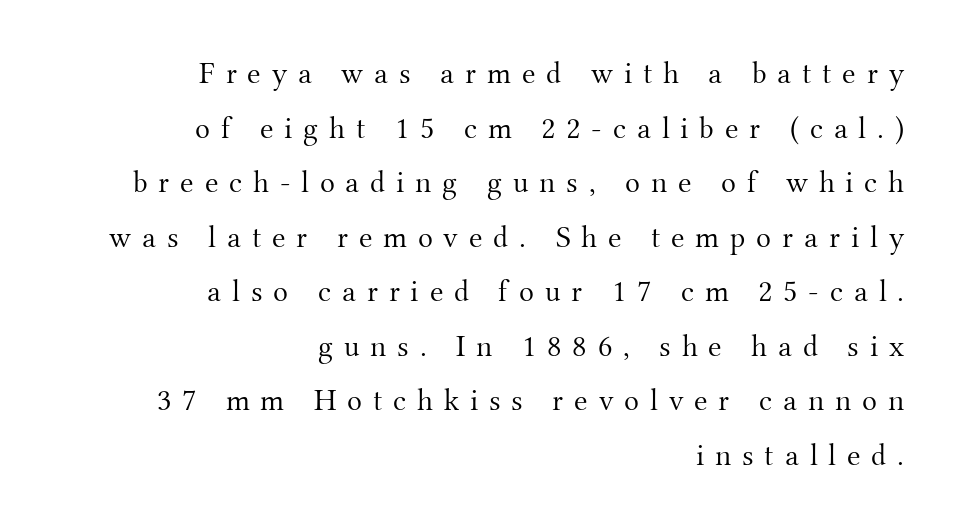
{"serif": "yes", "italic": "no", "bold": "no", "weight": "light", "width": "normal", "stroke_contrast": "medium", "x_height": "small", "monospaced": "no", "underline": "no", "align": "right", "line_spacing_ratio": 1.76, "letter_spacing": "wide", "letter_spacing_em": 0.35, "glyph_px": 31}
